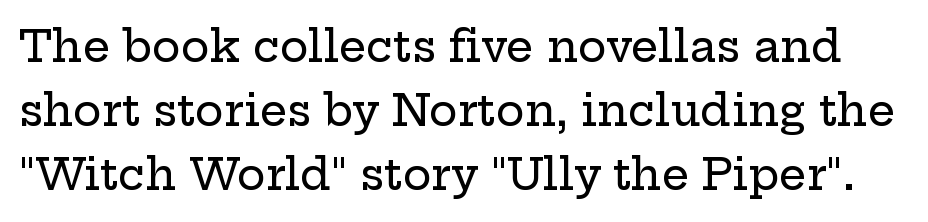
The image shows 43 px wide serif type, upright; set normal line spacing (1.49x), normal letter spacing, not underlined; low stroke contrast and a medium x-height.
